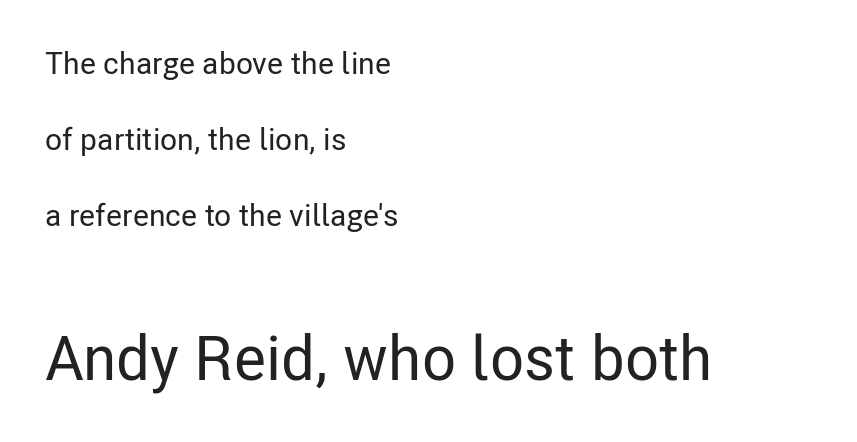
{"serif": "no", "italic": "no", "width": "condensed", "stroke_contrast": "low", "x_height": "medium", "monospaced": "no", "underline": "no", "align": "left", "line_spacing": "loose", "line_spacing_ratio": 2.45, "letter_spacing": "normal", "letter_spacing_em": 0.0, "larger_block": "second", "size_ratio": 2.0, "glyph_px": 62}
